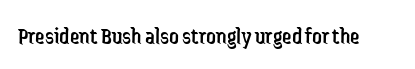
{"italic": "no", "bold": "no", "underline": "no", "letter_spacing": "normal", "letter_spacing_em": 0.0, "glyph_px": 24}
